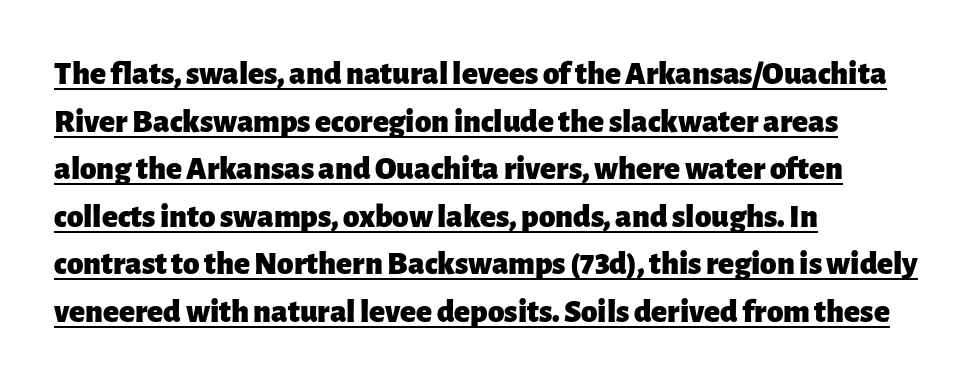
The image shows 33 px heavy sans-serif type, upright; set left-aligned, normal line spacing (1.44x), normal letter spacing, underlined; low stroke contrast and a medium x-height.
